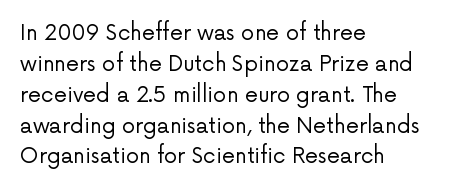
The image shows 21 px text type, upright; set left-aligned, normal line spacing (1.47x), normal letter spacing, not underlined.
